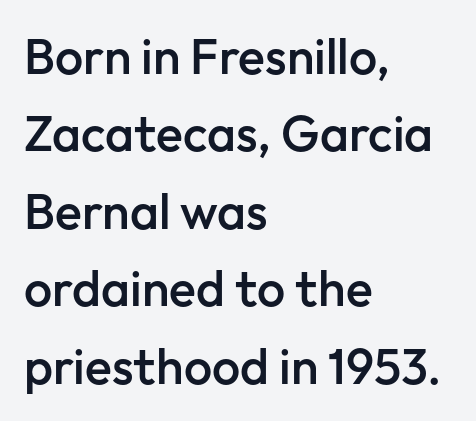
The image shows 50 px semibold sans-serif type, upright; set left-aligned, normal line spacing (1.55x), normal letter spacing, not underlined; low stroke contrast and a medium x-height.
